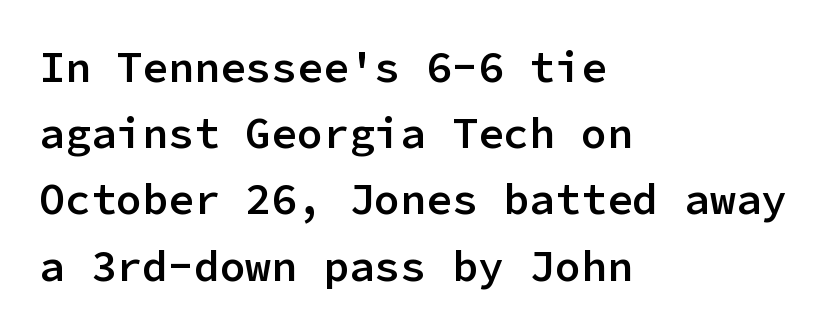
{"serif": "no", "italic": "no", "bold": "semi", "weight": "semibold", "width": "normal", "stroke_contrast": "low", "x_height": "medium", "monospaced": "yes", "underline": "no", "align": "left", "line_spacing": "normal", "line_spacing_ratio": 1.54, "letter_spacing": "normal", "letter_spacing_em": 0.0, "glyph_px": 43}
